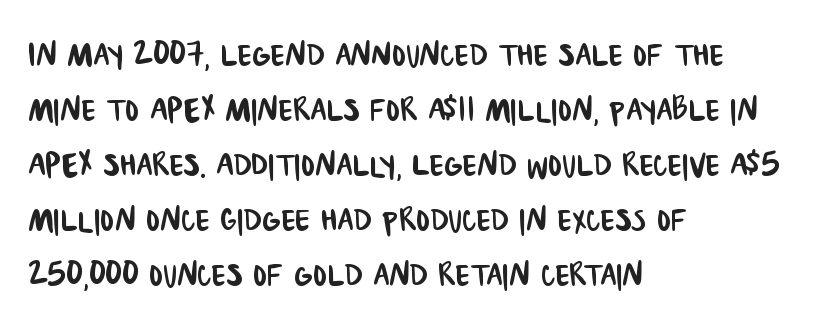
Q: Is the typeface a serif or a sans-serif typeface? A: Sans-serif.
Q: Is the text underlined? A: No.
Q: How is the paragraph aligned? A: Left-aligned.
Q: Is the spacing between letters normal or unusually wide? A: Normal.
Q: Is the spacing between lines tight, normal or loose? A: Normal.
Q: Width (condensed, normal, or wide)? A: Condensed.
Q: Stroke contrast? A: Low.
Q: x-height? A: Large.
Q: Monospaced? A: No.
